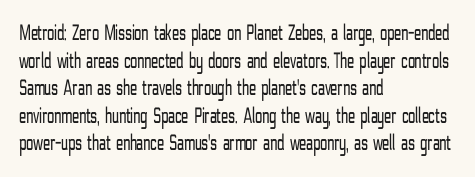
{"italic": "no", "bold": "no", "underline": "no", "align": "left", "line_spacing_ratio": 1.2, "letter_spacing": "normal", "letter_spacing_em": 0.0, "glyph_px": 23}
